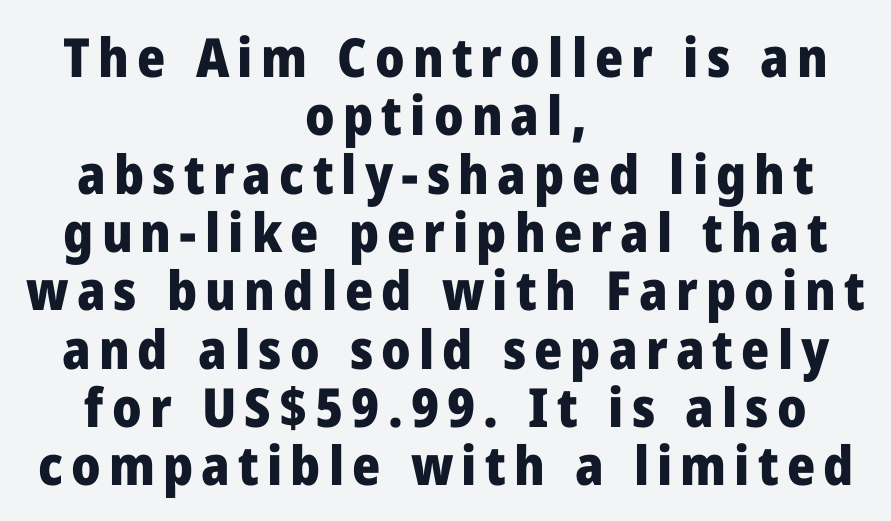
{"serif": "no", "italic": "no", "bold": "yes", "weight": "heavy", "width": "normal", "stroke_contrast": "low", "x_height": "medium", "monospaced": "no", "underline": "no", "align": "center", "line_spacing": "tight", "line_spacing_ratio": 1.08, "glyph_px": 54}
